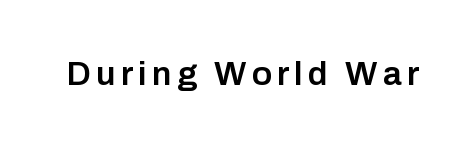
{"serif": "no", "italic": "no", "bold": "semi", "weight": "semibold", "width": "normal", "stroke_contrast": "low", "x_height": "medium", "monospaced": "no", "underline": "no", "glyph_px": 34}
